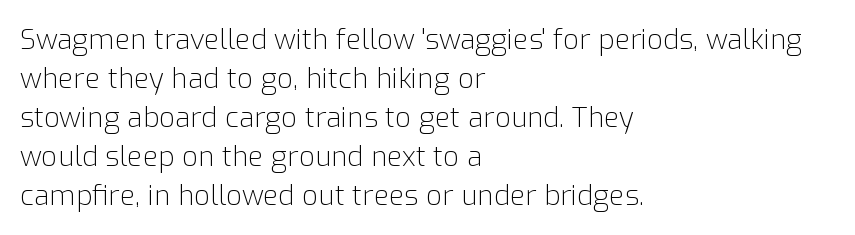
Q: Is the text bold? A: No.
Q: Is the text italic (slanted)? A: No, it is upright.
Q: Is the typeface a serif or a sans-serif typeface? A: Sans-serif.
Q: Is the text underlined? A: No.
Q: How is the paragraph aligned? A: Left-aligned.
Q: Is the spacing between letters normal or unusually wide? A: Normal.
Q: Is the spacing between lines tight, normal or loose? A: Normal.
Q: Width (condensed, normal, or wide)? A: Normal.
Q: Stroke contrast? A: Low.
Q: x-height? A: Medium.
Q: Monospaced? A: No.
